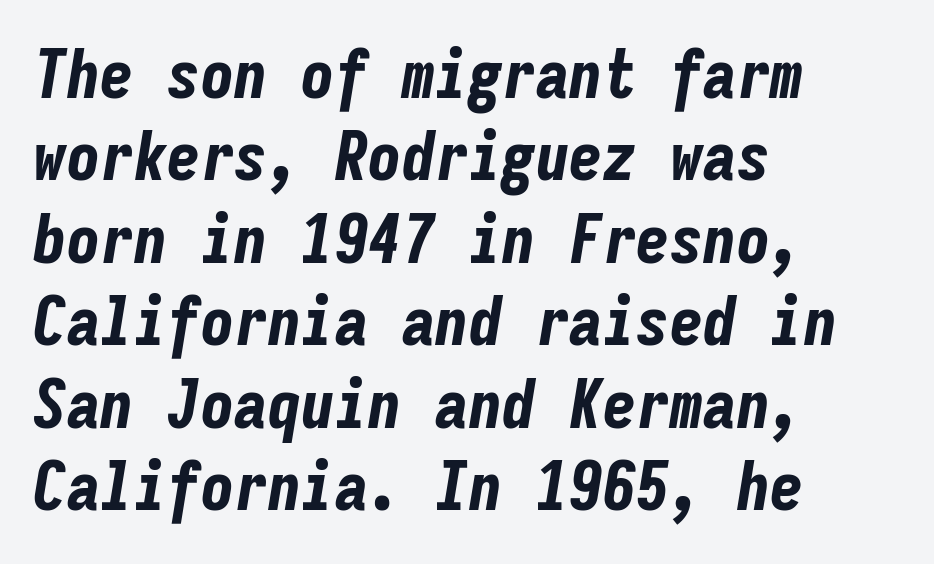
{"italic": "yes", "lean": "right", "slant_degrees": 9, "bold": "yes", "weight": "bold", "width": "condensed", "stroke_contrast": "low", "x_height": "medium", "monospaced": "yes", "underline": "no", "align": "left", "line_spacing_ratio": 1.23, "letter_spacing": "normal", "letter_spacing_em": 0.0, "glyph_px": 67}
